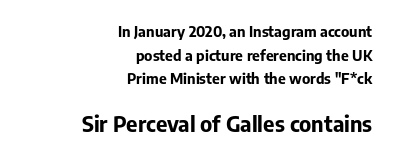
{"italic": "no", "bold": "yes", "underline": "no", "align": "right", "line_spacing": "normal", "line_spacing_ratio": 1.57, "letter_spacing": "normal", "letter_spacing_em": 0.0, "larger_block": "second", "size_ratio": 1.47, "glyph_px": 22}
